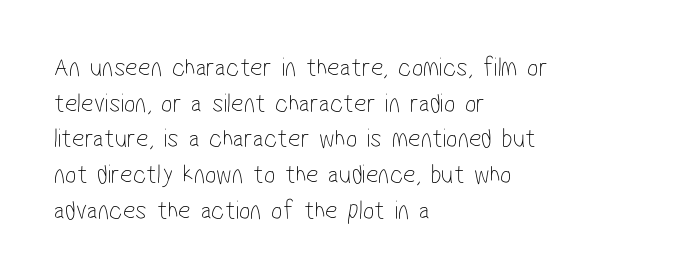
The image shows 27 px text type; set left-aligned, normal line spacing (1.32x), normal letter spacing, not underlined.
